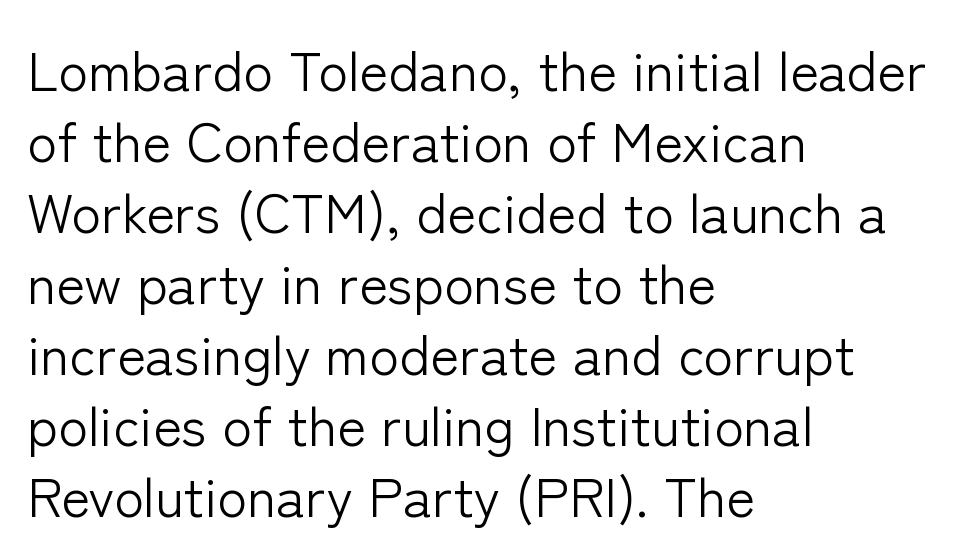
{"serif": "no", "italic": "no", "bold": "no", "weight": "light", "width": "normal", "stroke_contrast": "low", "x_height": "medium", "monospaced": "no", "underline": "no", "align": "left", "line_spacing": "normal", "line_spacing_ratio": 1.29, "letter_spacing": "normal", "letter_spacing_em": 0.0, "glyph_px": 55}
